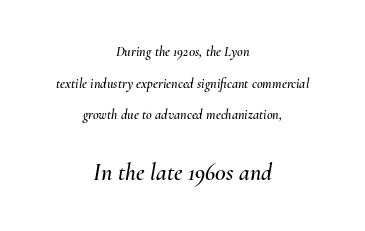
Q: Is the text italic (slanted)? A: Yes, it leans right by about 10 degrees.
Q: Is the text underlined? A: No.
Q: How is the paragraph aligned? A: Centered.
Q: Is the spacing between letters normal or unusually wide? A: Normal.
Q: Is the spacing between lines tight, normal or loose? A: Loose.
Q: Which block of text is set in a larger size, the first (top) or the second (bottom)? A: The second (bottom) one.
